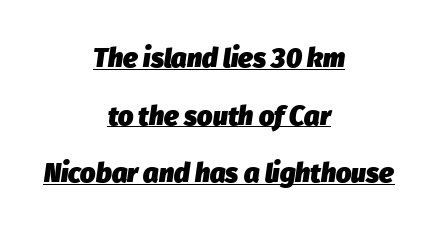
{"italic": "yes", "lean": "right", "slant_degrees": 8, "bold": "yes", "underline": "yes", "align": "center", "line_spacing": "loose", "line_spacing_ratio": 2.13, "letter_spacing": "normal", "letter_spacing_em": 0.0, "glyph_px": 27}
